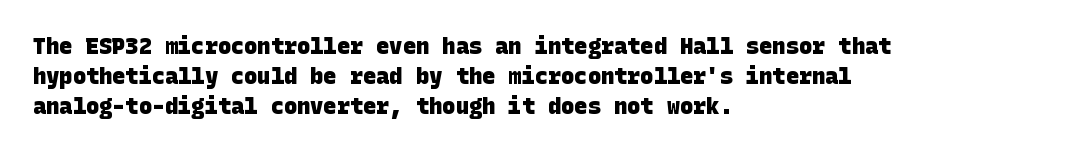
The image shows 22 px bold type; set left-aligned, normal line spacing (1.37x), normal letter spacing, not underlined.
